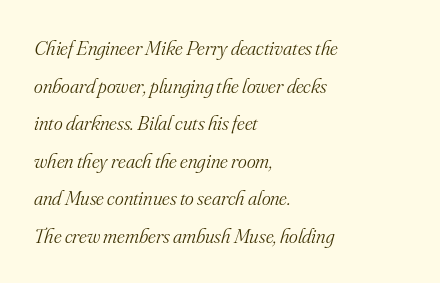
{"italic": "yes", "lean": "right", "slant_degrees": 16, "bold": "no", "underline": "no", "align": "left", "line_spacing_ratio": 1.79, "letter_spacing": "normal", "letter_spacing_em": 0.0, "glyph_px": 21}
